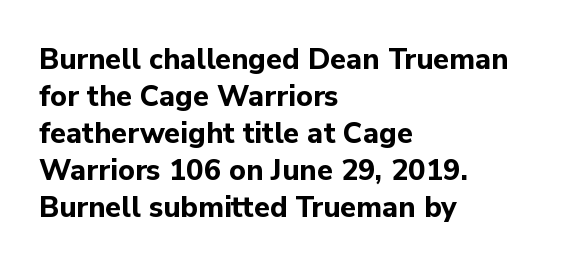
Q: Is the text bold? A: Yes.
Q: Is the text italic (slanted)? A: No, it is upright.
Q: Is the typeface a serif or a sans-serif typeface? A: Sans-serif.
Q: Is the text underlined? A: No.
Q: How is the paragraph aligned? A: Left-aligned.
Q: Is the spacing between letters normal or unusually wide? A: Normal.
Q: Is the spacing between lines tight, normal or loose? A: Normal.
Q: Width (condensed, normal, or wide)? A: Normal.
Q: Stroke contrast? A: Low.
Q: x-height? A: Medium.
Q: Monospaced? A: No.
